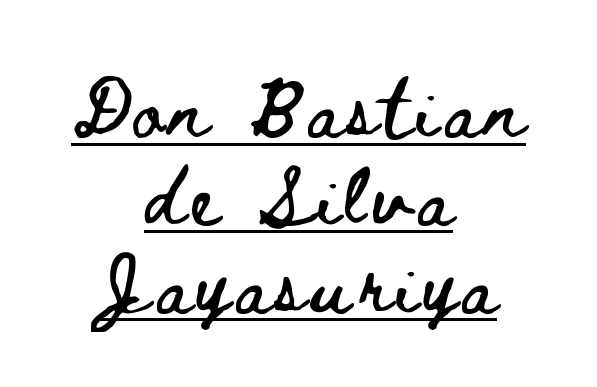
Q: Is the text underlined? A: Yes.
Q: How is the paragraph aligned? A: Centered.
Q: Is the spacing between lines tight, normal or loose? A: Normal.
Q: Width (condensed, normal, or wide)? A: Wide.
Q: Stroke contrast? A: Low.
Q: x-height? A: Small.
Q: Monospaced? A: No.
